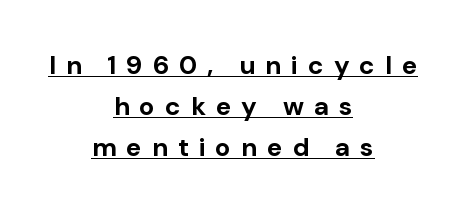
{"italic": "no", "bold": "yes", "underline": "yes", "align": "center", "line_spacing": "normal", "line_spacing_ratio": 1.58, "letter_spacing": "wide", "letter_spacing_em": 0.38, "glyph_px": 26}
